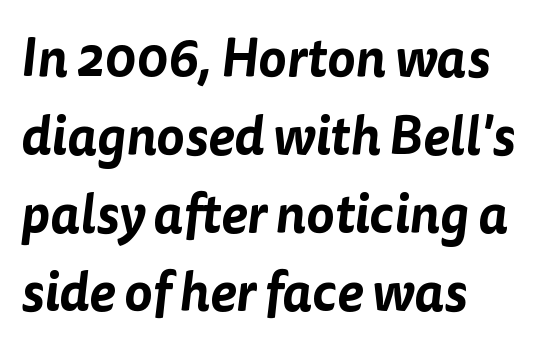
The image shows 53 px sans-serif type; set left-aligned, normal line spacing (1.47x), normal letter spacing, not underlined; low stroke contrast and a medium x-height.
